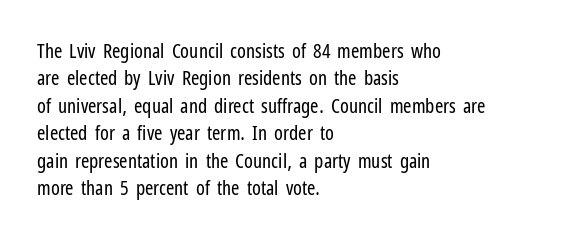
Q: Is the text bold? A: No.
Q: Is the text italic (slanted)? A: No, it is upright.
Q: Is the text underlined? A: No.
Q: How is the paragraph aligned? A: Left-aligned.
Q: Is the spacing between letters normal or unusually wide? A: Normal.
Q: Is the spacing between lines tight, normal or loose? A: Normal.
